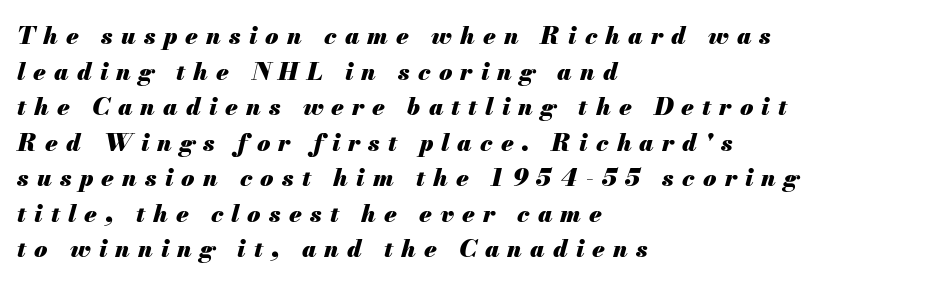
{"italic": "yes", "lean": "right", "slant_degrees": 13, "bold": "yes", "underline": "no", "align": "left", "line_spacing": "normal", "line_spacing_ratio": 1.48, "letter_spacing": "wide", "letter_spacing_em": 0.34, "glyph_px": 24}
